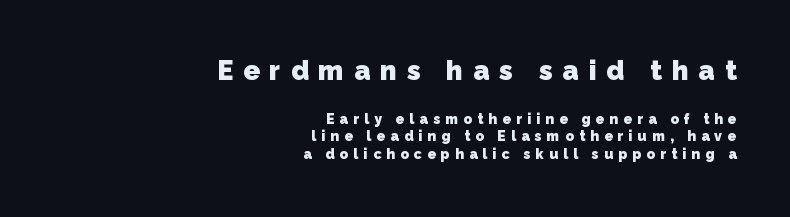
{"bold": "yes", "underline": "no", "align": "right", "line_spacing": "normal", "line_spacing_ratio": 1.26, "letter_spacing": "wide", "letter_spacing_em": 0.37, "larger_block": "first", "size_ratio": 1.93, "glyph_px": 27}
